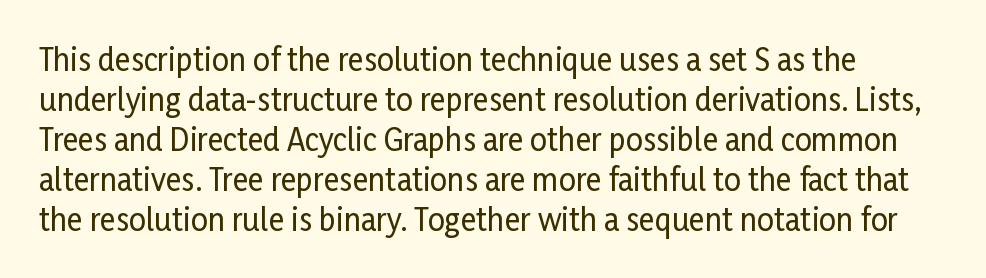
Q: Is the text italic (slanted)? A: No, it is upright.
Q: Is the typeface a serif or a sans-serif typeface? A: Sans-serif.
Q: Is the text underlined? A: No.
Q: Is the spacing between letters normal or unusually wide? A: Normal.
Q: Is the spacing between lines tight, normal or loose? A: Normal.
Q: Width (condensed, normal, or wide)? A: Condensed.
Q: Stroke contrast? A: Low.
Q: x-height? A: Medium.
Q: Monospaced? A: No.
